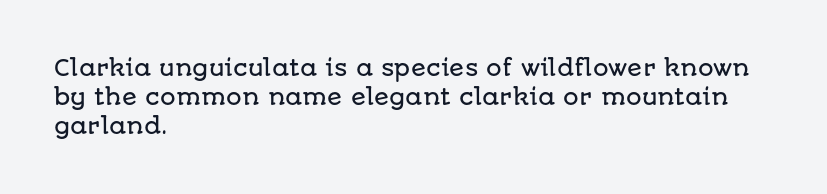
Q: Is the text italic (slanted)? A: No, it is upright.
Q: Is the text underlined? A: No.
Q: How is the paragraph aligned? A: Left-aligned.
Q: Is the spacing between letters normal or unusually wide? A: Normal.
Q: Is the spacing between lines tight, normal or loose? A: Normal.
